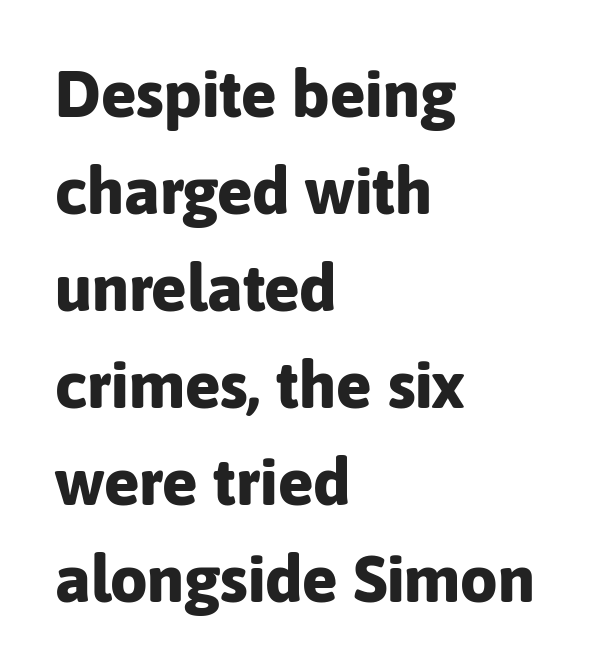
The image shows 66 px bold sans-serif type, upright; set left-aligned, normal line spacing (1.47x), normal letter spacing, not underlined; low stroke contrast and a medium x-height.
